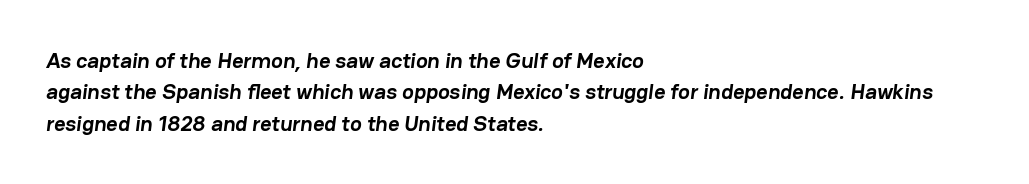
Students, this is bold: see how much ink each stroke carries. A typesetter would call this leading conventional body-copy spacing. A classic flush-left, rag-right setting is used for this passage. Does extra space separate the letters? No, they use regular spacing.
